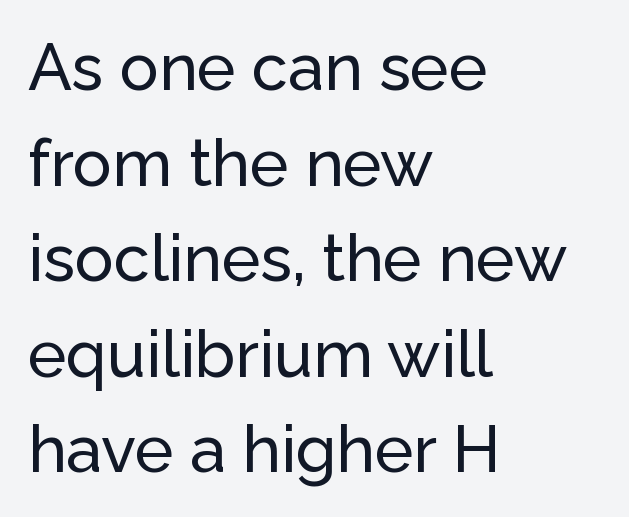
Q: Is the text italic (slanted)? A: No, it is upright.
Q: Is the typeface a serif or a sans-serif typeface? A: Sans-serif.
Q: Is the text underlined? A: No.
Q: How is the paragraph aligned? A: Left-aligned.
Q: Is the spacing between letters normal or unusually wide? A: Normal.
Q: Is the spacing between lines tight, normal or loose? A: Normal.
Q: Width (condensed, normal, or wide)? A: Normal.
Q: Stroke contrast? A: Low.
Q: x-height? A: Medium.
Q: Monospaced? A: No.
